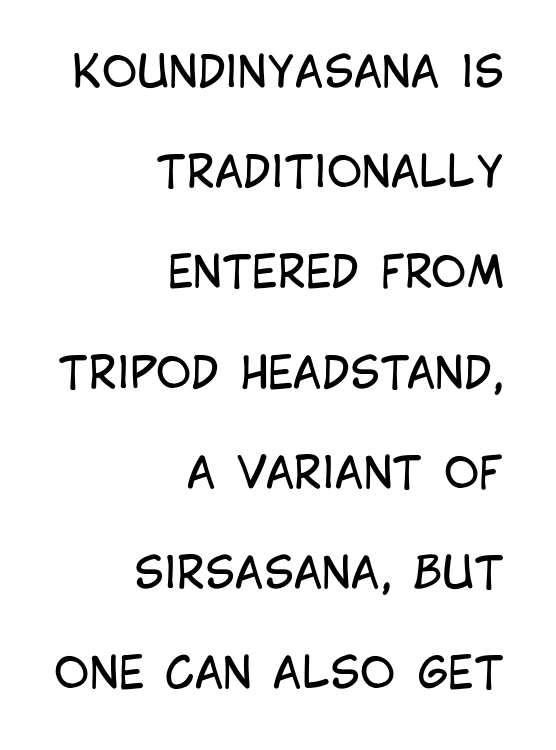
The type sits square on the baseline with zero lean. How would I describe the line gaps? Wide and relaxed. Check where the strokes stop: nothing finishes them off — pure sans. The lines in this sample share a right terminus and differ only in where they begin. Default kerning and tracking; the words read as compact shapes. Proportional: the letters do not fall into vertical columns.
